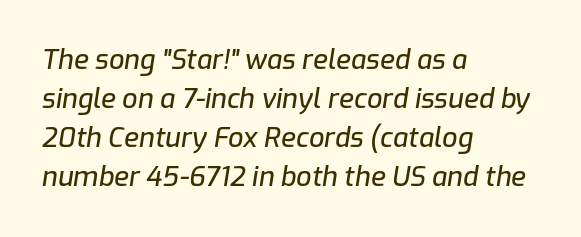
{"italic": "yes", "lean": "right", "slant_degrees": 9, "underline": "no", "align": "left", "line_spacing": "normal", "line_spacing_ratio": 1.45, "letter_spacing": "normal", "letter_spacing_em": 0.0, "glyph_px": 27}
